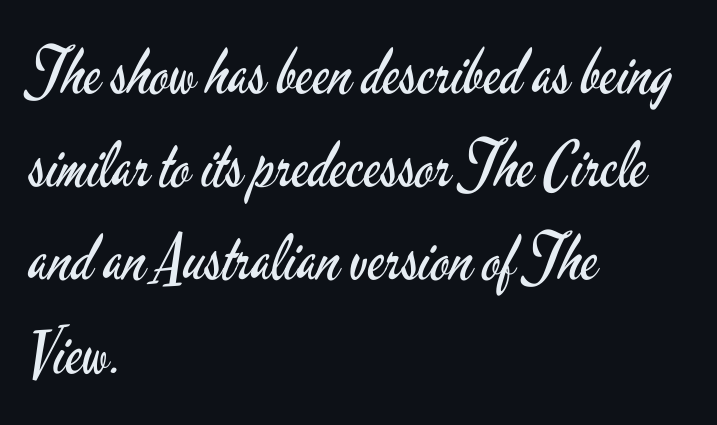
Q: Is the text bold? A: No.
Q: Is the text italic (slanted)? A: Yes.
Q: Is the typeface a serif or a sans-serif typeface? A: Sans-serif.
Q: Is the text underlined? A: No.
Q: How is the paragraph aligned? A: Left-aligned.
Q: Is the spacing between letters normal or unusually wide? A: Normal.
Q: Is the spacing between lines tight, normal or loose? A: Normal.
Q: Width (condensed, normal, or wide)? A: Condensed.
Q: Stroke contrast? A: Low.
Q: x-height? A: Small.
Q: Monospaced? A: No.
